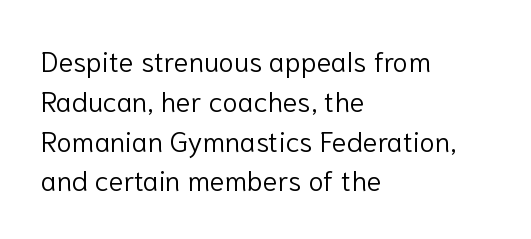
{"serif": "no", "italic": "no", "bold": "no", "weight": "light", "width": "normal", "stroke_contrast": "low", "x_height": "medium", "monospaced": "no", "underline": "no", "align": "left", "line_spacing": "normal", "line_spacing_ratio": 1.42, "letter_spacing": "normal", "letter_spacing_em": 0.0, "glyph_px": 28}
